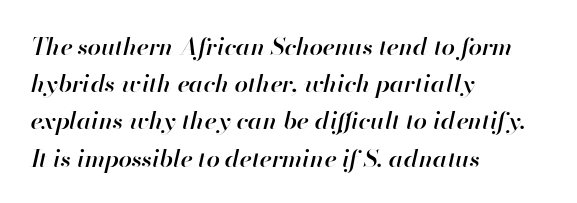
Q: Is the text bold? A: Semi-bold.
Q: Is the text italic (slanted)? A: Yes, it leans right by about 13 degrees.
Q: Is the text underlined? A: No.
Q: How is the paragraph aligned? A: Left-aligned.
Q: Is the spacing between letters normal or unusually wide? A: Normal.
Q: Is the spacing between lines tight, normal or loose? A: Normal.
